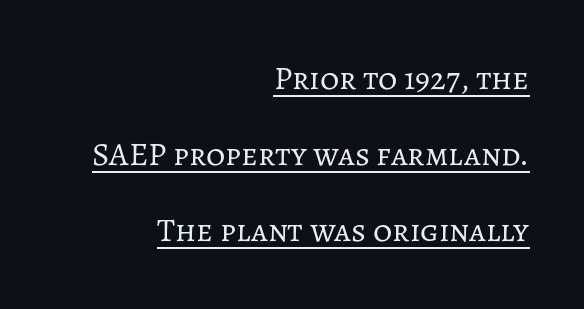
{"italic": "no", "bold": "no", "weight": "regular", "width": "normal", "stroke_contrast": "low", "x_height": "medium", "monospaced": "no", "underline": "yes", "align": "right", "line_spacing": "loose", "line_spacing_ratio": 2.31, "letter_spacing": "normal", "letter_spacing_em": 0.0, "glyph_px": 33}
